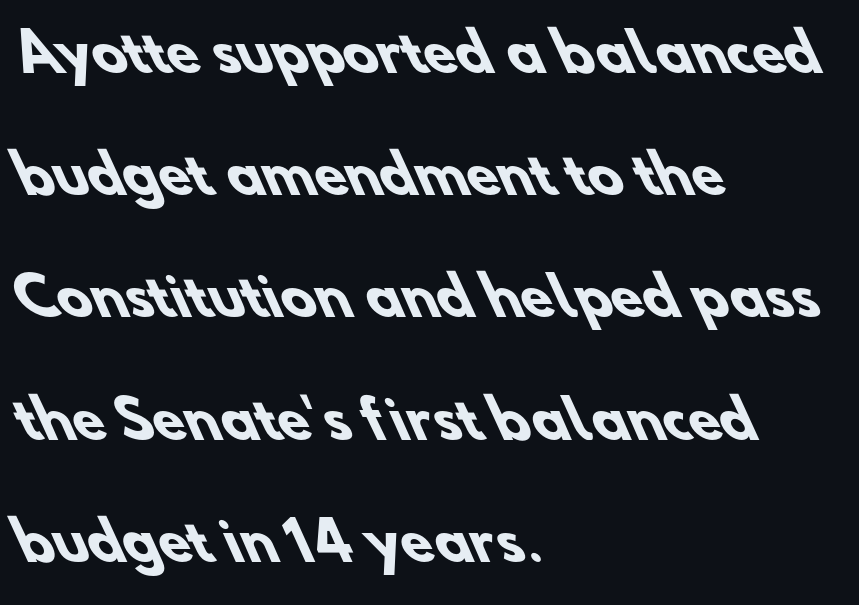
The face used here is proportionally spaced, like ordinary book or web type. Short note: letters normally spaced. The words here are not underlined. Classification — sans serif. Strokes here are thick enough to call this a true bold.
